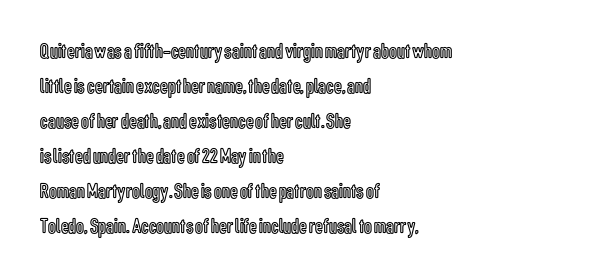
The image shows 22 px text type, upright; set left-aligned, normal line spacing (1.59x), normal letter spacing, not underlined.
